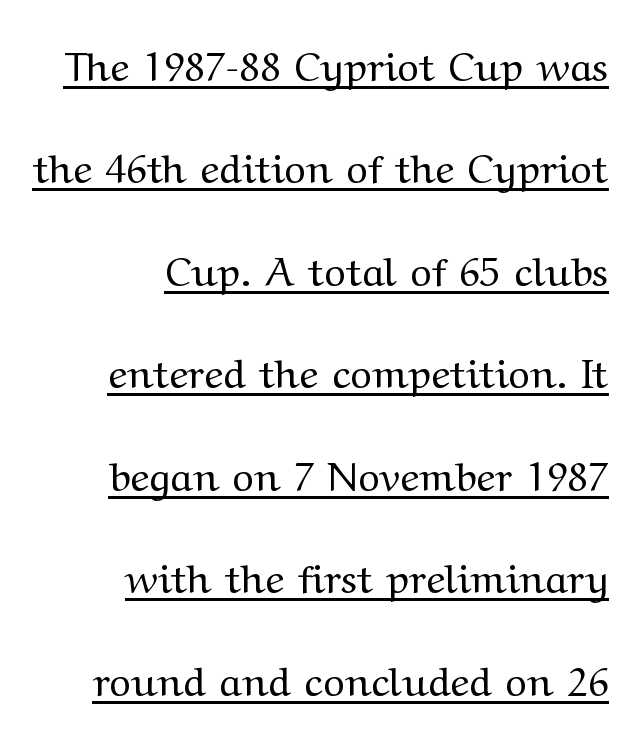
The image shows 41 px regular-weight, wide serif type, upright; set right-aligned, loose line spacing (2.5x), normal letter spacing, underlined; medium stroke contrast and a medium x-height.
